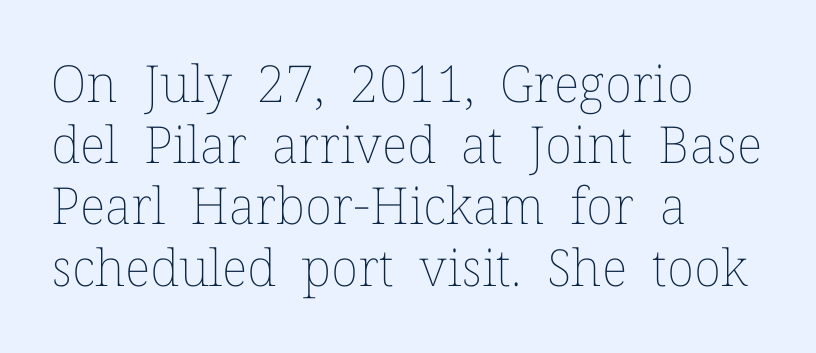
The image shows 51 px thin type, upright; set left-aligned, line spacing 1.2x, normal letter spacing, not underlined; low stroke contrast and a medium x-height.
